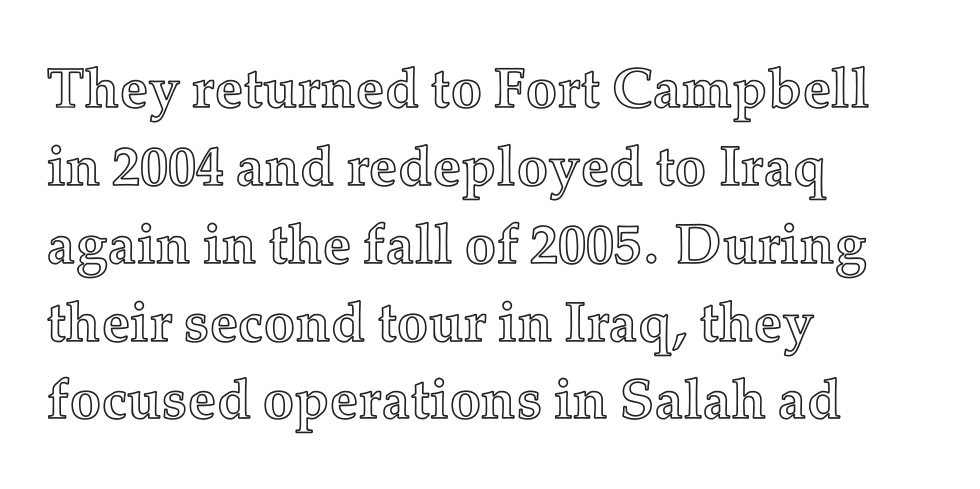
The image shows 56 px text type, upright; set left-aligned, normal line spacing (1.39x), normal letter spacing, not underlined; a medium x-height.
